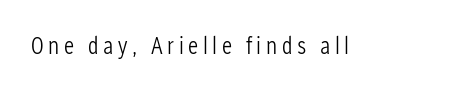
Only glyphs here, with clear space below each row. Posture: upright roman. The font is comparable to plain body text, perhaps lighter.
